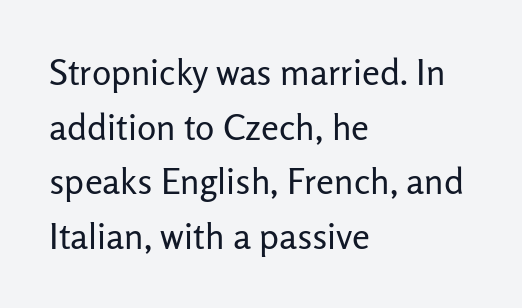
Q: Is the text bold? A: No.
Q: Is the text italic (slanted)? A: No, it is upright.
Q: Is the typeface a serif or a sans-serif typeface? A: Sans-serif.
Q: Is the text underlined? A: No.
Q: How is the paragraph aligned? A: Left-aligned.
Q: Is the spacing between letters normal or unusually wide? A: Normal.
Q: Is the spacing between lines tight, normal or loose? A: Normal.
Q: Width (condensed, normal, or wide)? A: Normal.
Q: Stroke contrast? A: Low.
Q: x-height? A: Medium.
Q: Monospaced? A: No.
